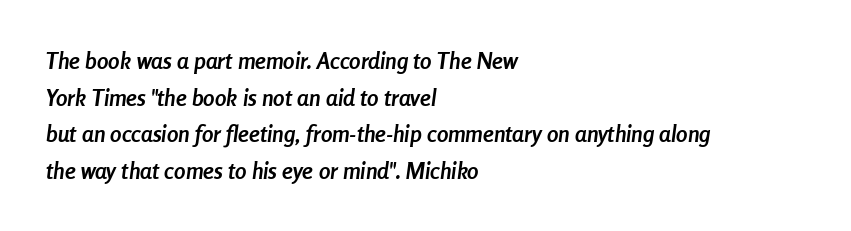
{"italic": "yes", "lean": "right", "slant_degrees": 8, "bold": "yes", "underline": "no", "align": "left", "line_spacing": "normal", "line_spacing_ratio": 1.59, "letter_spacing": "normal", "letter_spacing_em": 0.0, "glyph_px": 23}
